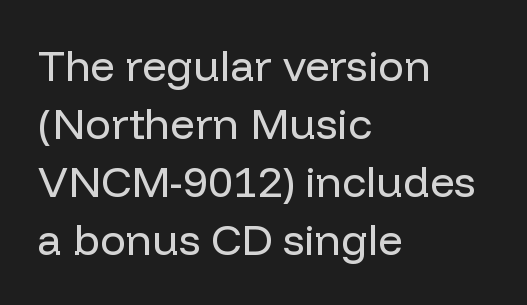
Spacing verdict: proportional, widths tailored to each character. I'd call this a sans setting — the letters go barefoot. Successive baselines arrive at the customary interval. Nobody drew a line under any word here. It's the straight-up-and-down kind of type.
